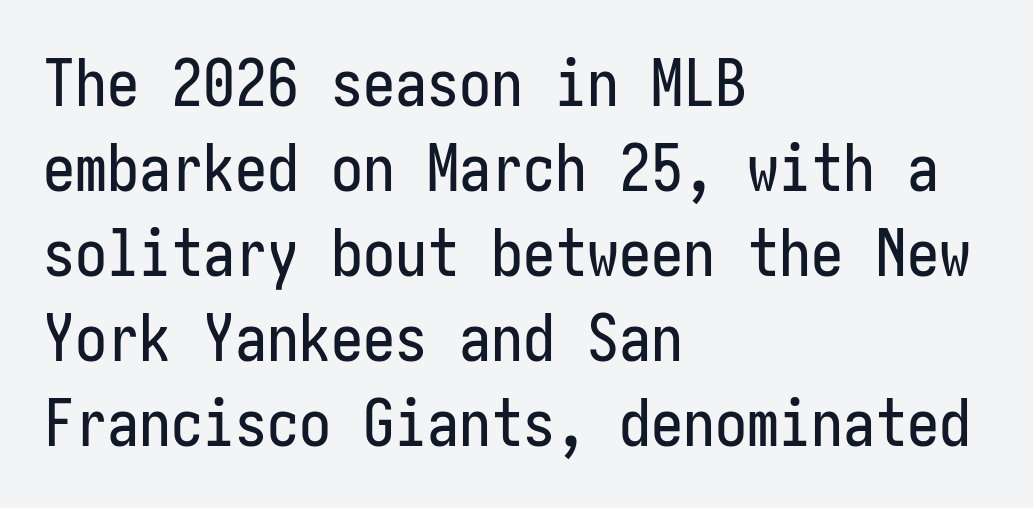
Alignment: flush left. Serifs: no, the terminals of the letterforms are clean. Between one letter and the next there's only the usual sliver of space. No italicization has been applied; the sample stays upright. These lines sit exactly where default settings would place them. A bare baseline throughout the passage.
